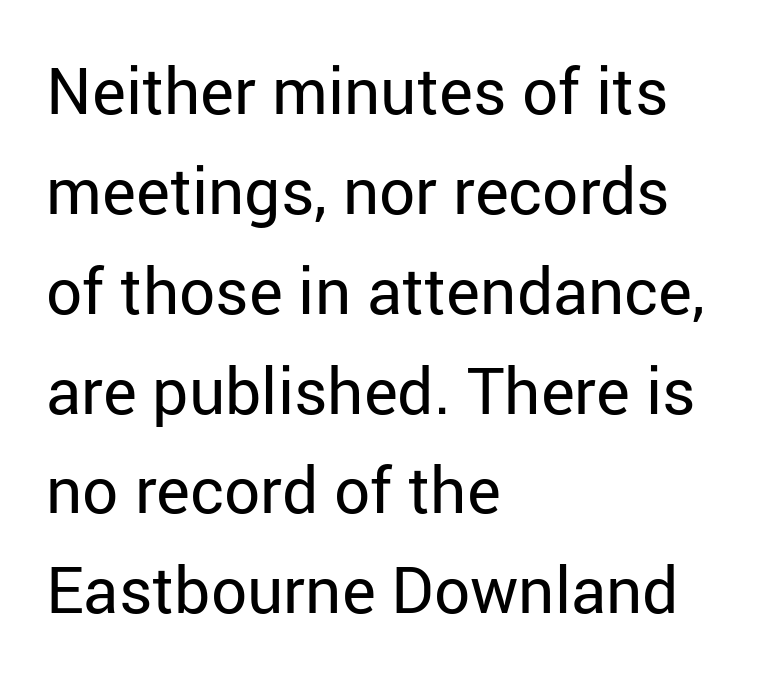
Q: Is the text bold? A: No.
Q: Is the text italic (slanted)? A: No, it is upright.
Q: Is the typeface a serif or a sans-serif typeface? A: Sans-serif.
Q: Is the text underlined? A: No.
Q: How is the paragraph aligned? A: Left-aligned.
Q: Is the spacing between letters normal or unusually wide? A: Normal.
Q: Is the spacing between lines tight, normal or loose? A: Normal.
Q: Width (condensed, normal, or wide)? A: Normal.
Q: Stroke contrast? A: Low.
Q: x-height? A: Medium.
Q: Monospaced? A: No.
